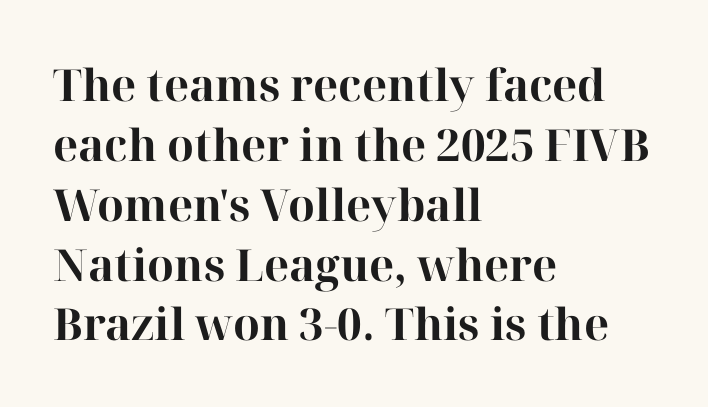
Looks like regular typesetting: each glyph gets only the width it needs. The specimen omits any rule beneath the text block's lines. This rendering uses left alignment, leaving the right contour irregular. Nothing unusual about the tracking: characters are spaced as the font intends.
